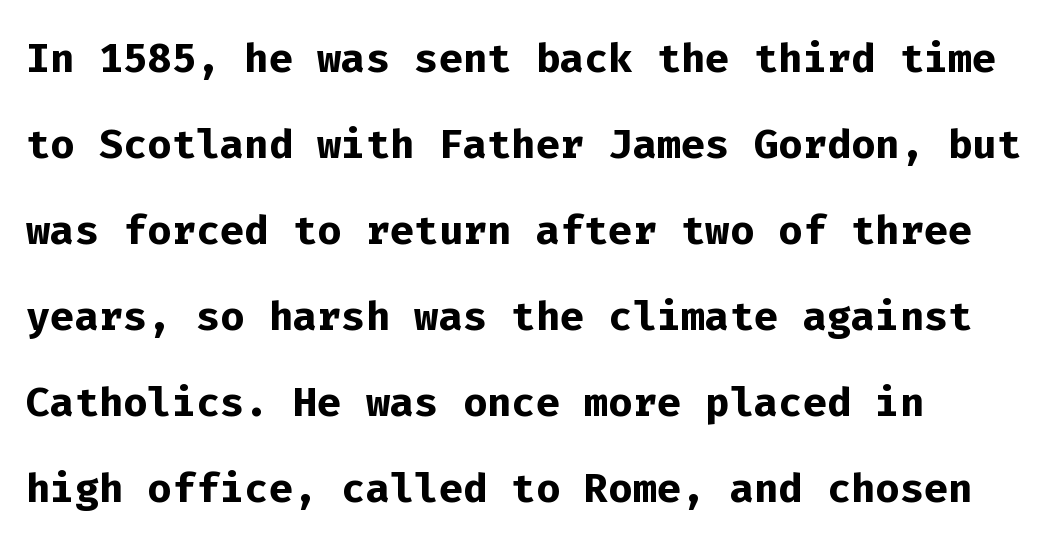
A typesetter would call this monospace, since all characters share one set width. Chunky letters — that's bold for sure. A typesetter would label this face a sans. The paragraph has a hard left edge and a soft right edge. Check under the words: just untouched page. The face used here is rendered with its standard letterfit.
